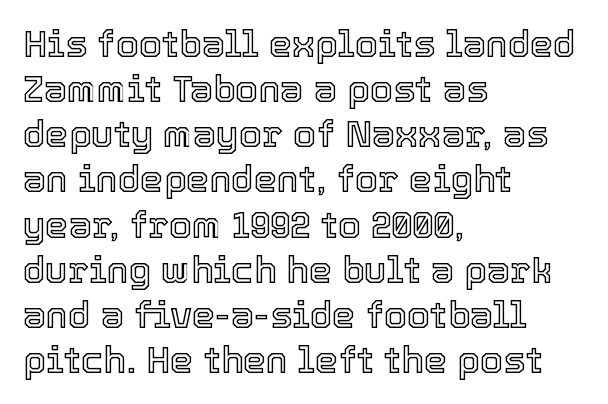
Q: Is the text italic (slanted)? A: No, it is upright.
Q: Is the text underlined? A: No.
Q: How is the paragraph aligned? A: Left-aligned.
Q: Is the spacing between letters normal or unusually wide? A: Normal.
Q: Width (condensed, normal, or wide)? A: Normal.
Q: x-height? A: Medium.
Q: Monospaced? A: No.
